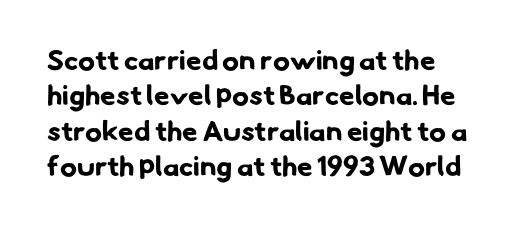
Regular leading. On the weight axis this lands at bold, roughly 700. The face used here is a sans, in the tradition of grotesques and geometrics. The compositor pushed each line to the left boundary.
